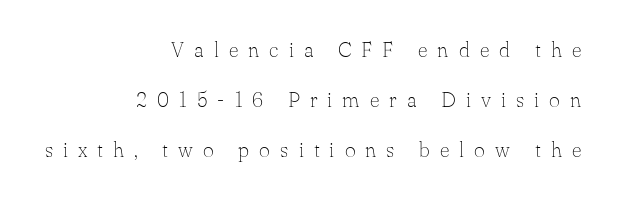
The image shows 21 px text type, upright; set right-aligned, loose line spacing (2.38x), unusually wide letter spacing (+0.48 em), not underlined.
